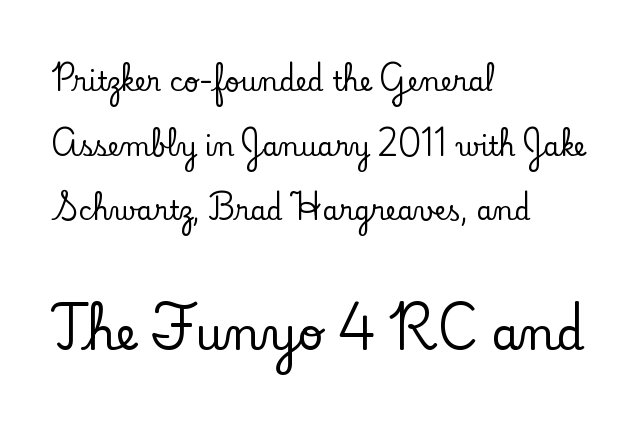
Whoever set this chose breathing room over compactness in the vertical rhythm. Letters rest on an invisible, unmarked baseline. The compositor pushed each line to the left boundary. Here the designer chose a conventional face with non-uniform glyph widths. Rendered with straight, roman letterforms. Bigger letters appear in the bottom chunk; the top chunk is reduced.
